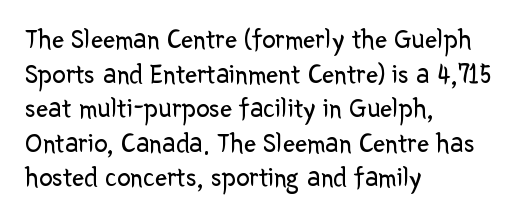
{"italic": "no", "bold": "no", "underline": "no", "align": "left", "line_spacing": "normal", "line_spacing_ratio": 1.28, "letter_spacing": "normal", "letter_spacing_em": 0.0, "glyph_px": 27}
